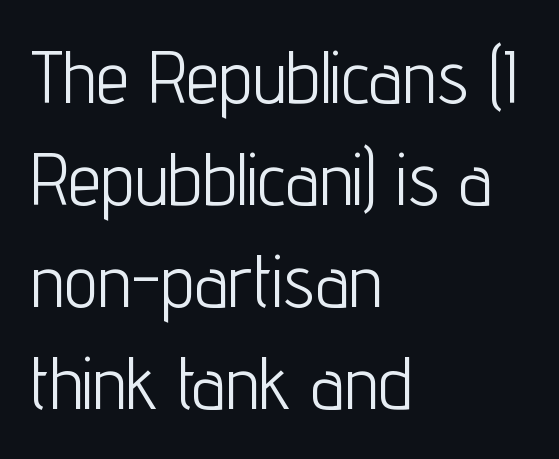
Q: Is the text bold? A: No.
Q: Is the text italic (slanted)? A: No, it is upright.
Q: Is the typeface a serif or a sans-serif typeface? A: Sans-serif.
Q: Is the text underlined? A: No.
Q: How is the paragraph aligned? A: Left-aligned.
Q: Is the spacing between letters normal or unusually wide? A: Normal.
Q: Is the spacing between lines tight, normal or loose? A: Normal.
Q: Width (condensed, normal, or wide)? A: Condensed.
Q: Stroke contrast? A: Low.
Q: x-height? A: Medium.
Q: Monospaced? A: No.
